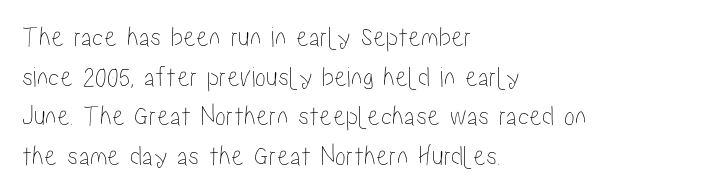
In terms of leading, this rendering sits right in the middle. Line beginnings align vertically; line endings do not. Anything drawn beneath the words? Only blank space. This sample uses plain, unmodified letter spacing.
